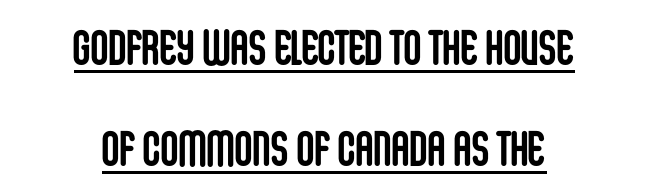
Q: Is the text bold? A: Yes.
Q: Is the text italic (slanted)? A: No, it is upright.
Q: Is the typeface a serif or a sans-serif typeface? A: Sans-serif.
Q: Is the text underlined? A: Yes.
Q: How is the paragraph aligned? A: Centered.
Q: Is the spacing between letters normal or unusually wide? A: Normal.
Q: Is the spacing between lines tight, normal or loose? A: Loose.
Q: Width (condensed, normal, or wide)? A: Condensed.
Q: Stroke contrast? A: Low.
Q: x-height? A: Large.
Q: Monospaced? A: No.
